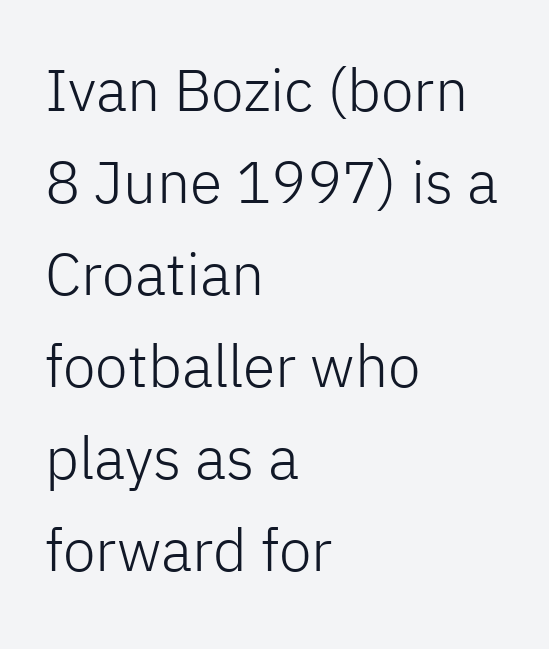
There is no visible air inserted between adjacent glyphs. The letters advance in unequal steps, a hallmark of proportional type. Is there much room between lines? A standard amount, neither cramped nor airy. Vertical strokes here are truly vertical. The zone under the glyphs is completely vacant.
